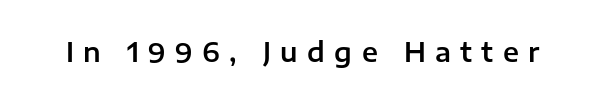
Q: Is the text italic (slanted)? A: No, it is upright.
Q: Is the text underlined? A: No.
Q: Is the spacing between letters normal or unusually wide? A: Unusually wide.
